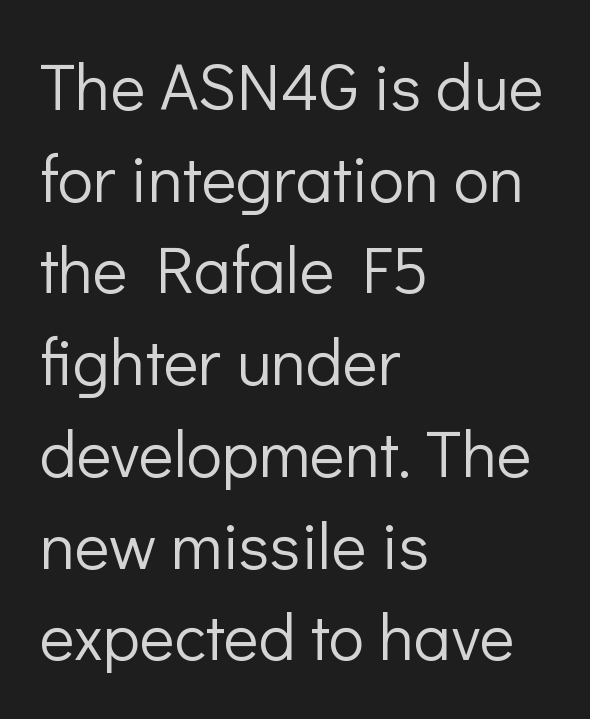
The image shows 66 px light sans-serif type, upright; set left-aligned, normal line spacing (1.39x), normal letter spacing, not underlined; low stroke contrast and a medium x-height.
